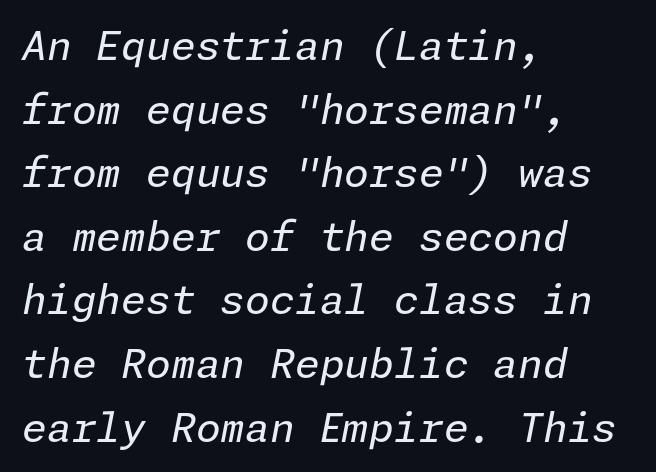
{"italic": "yes", "lean": "right", "slant_degrees": 11, "bold": "no", "weight": "regular", "width": "normal", "stroke_contrast": "low", "x_height": "medium", "underline": "no", "align": "left", "line_spacing": "normal", "line_spacing_ratio": 1.59, "letter_spacing": "normal", "letter_spacing_em": 0.0, "glyph_px": 40}
